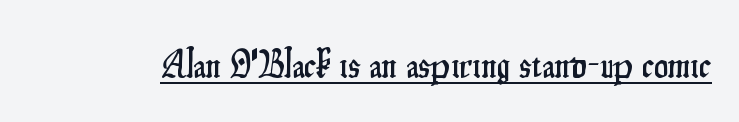
{"serif": "no", "italic": "no", "width": "condensed", "stroke_contrast": "low", "x_height": "small", "monospaced": "no", "underline": "yes", "letter_spacing": "normal", "letter_spacing_em": 0.0, "glyph_px": 40}
